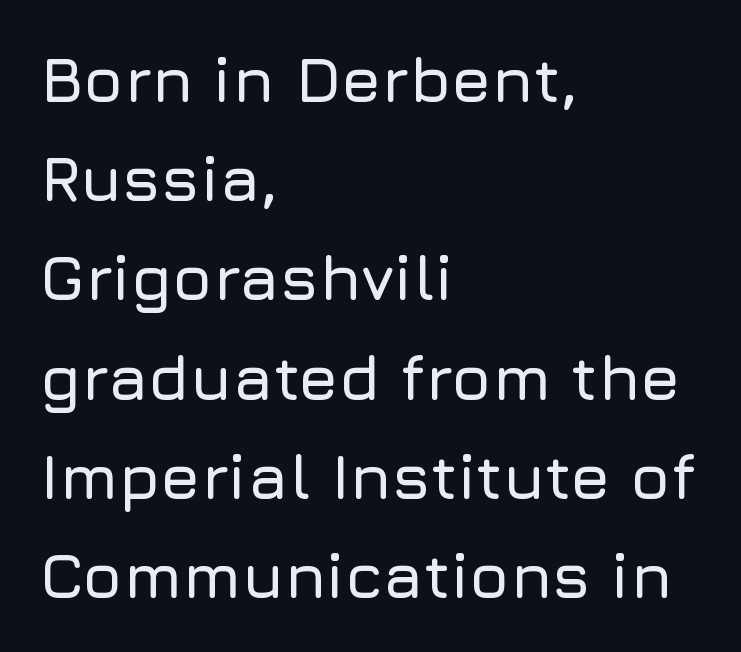
Q: Is the text italic (slanted)? A: No, it is upright.
Q: Is the typeface a serif or a sans-serif typeface? A: Sans-serif.
Q: Is the text underlined? A: No.
Q: How is the paragraph aligned? A: Left-aligned.
Q: Is the spacing between letters normal or unusually wide? A: Normal.
Q: Is the spacing between lines tight, normal or loose? A: Normal.
Q: Width (condensed, normal, or wide)? A: Normal.
Q: Stroke contrast? A: Low.
Q: x-height? A: Medium.
Q: Monospaced? A: No.
